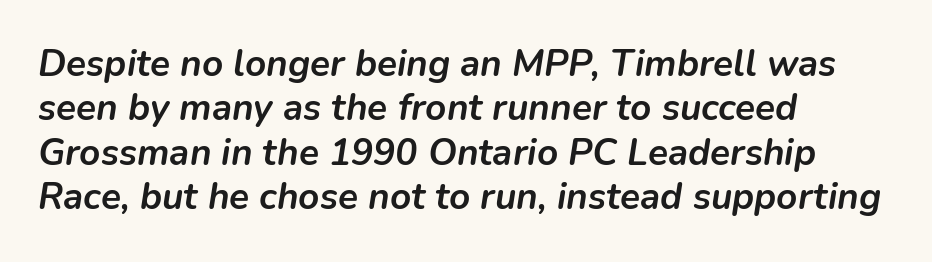
Q: Is the text bold? A: Yes.
Q: Is the text italic (slanted)? A: Yes, it leans right by about 9 degrees.
Q: Is the text underlined? A: No.
Q: How is the paragraph aligned? A: Left-aligned.
Q: Is the spacing between letters normal or unusually wide? A: Normal.
Q: Width (condensed, normal, or wide)? A: Normal.
Q: Stroke contrast? A: Low.
Q: x-height? A: Medium.
Q: Monospaced? A: No.
